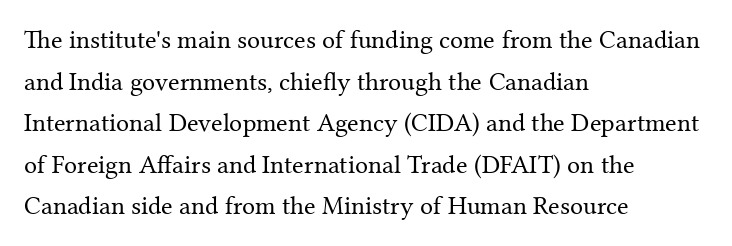
{"italic": "no", "bold": "no", "underline": "no", "align": "left", "line_spacing": "normal", "line_spacing_ratio": 1.6, "letter_spacing": "normal", "letter_spacing_em": 0.0, "glyph_px": 26}
